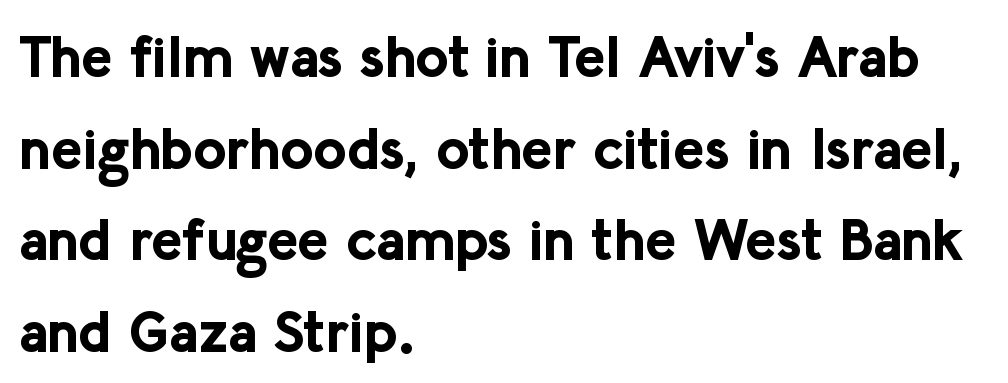
The image shows 58 px bold sans-serif type, upright; set left-aligned, normal line spacing (1.58x), normal letter spacing, not underlined; low stroke contrast and a medium x-height.
